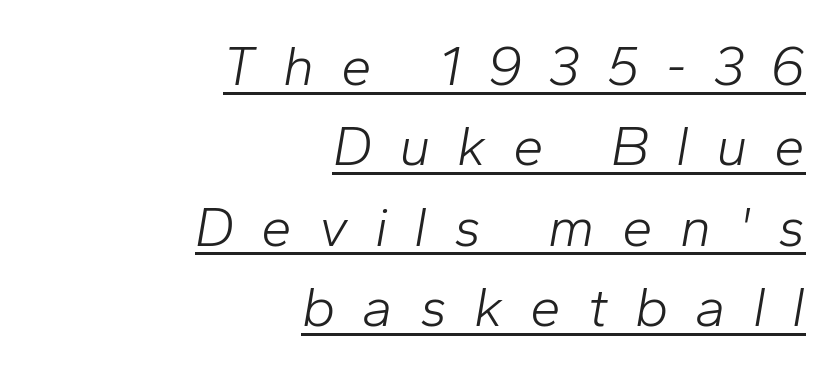
The image shows 55 px light type, italic (leaning right); set right-aligned, normal line spacing (1.46x), unusually wide letter spacing (+0.49 em), underlined; low stroke contrast and a medium x-height.
